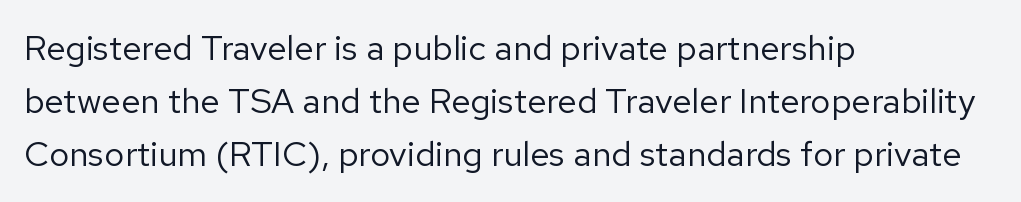
The image shows 35 px regular-weight sans-serif type, upright; set left-aligned, normal line spacing (1.52x), normal letter spacing, not underlined; low stroke contrast and a medium x-height.
